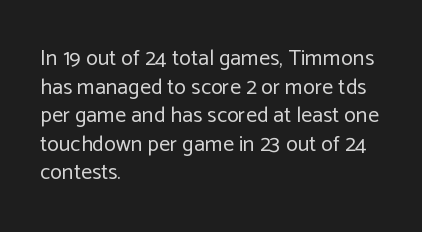
Q: Is the text bold? A: No.
Q: Is the text italic (slanted)? A: No, it is upright.
Q: Is the text underlined? A: No.
Q: How is the paragraph aligned? A: Left-aligned.
Q: Is the spacing between letters normal or unusually wide? A: Normal.
Q: Is the spacing between lines tight, normal or loose? A: Normal.
